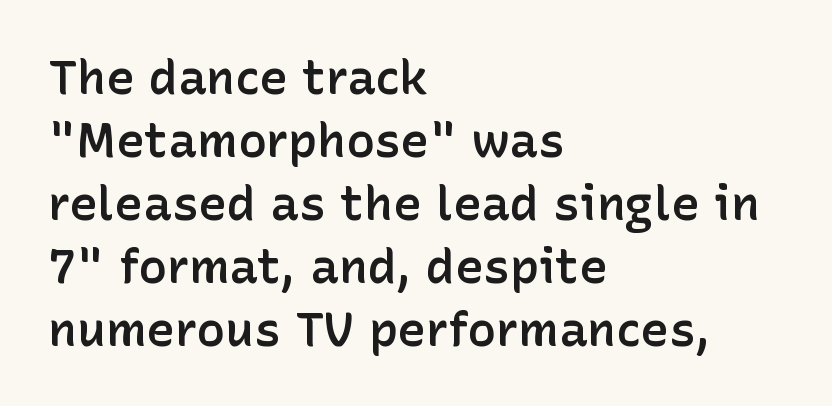
Q: Is the text bold? A: Semi-bold.
Q: Is the text italic (slanted)? A: No, it is upright.
Q: Is the typeface a serif or a sans-serif typeface? A: Sans-serif.
Q: Is the text underlined? A: No.
Q: How is the paragraph aligned? A: Left-aligned.
Q: Is the spacing between letters normal or unusually wide? A: Normal.
Q: Is the spacing between lines tight, normal or loose? A: Normal.
Q: Width (condensed, normal, or wide)? A: Normal.
Q: Stroke contrast? A: Low.
Q: x-height? A: Medium.
Q: Monospaced? A: No.
